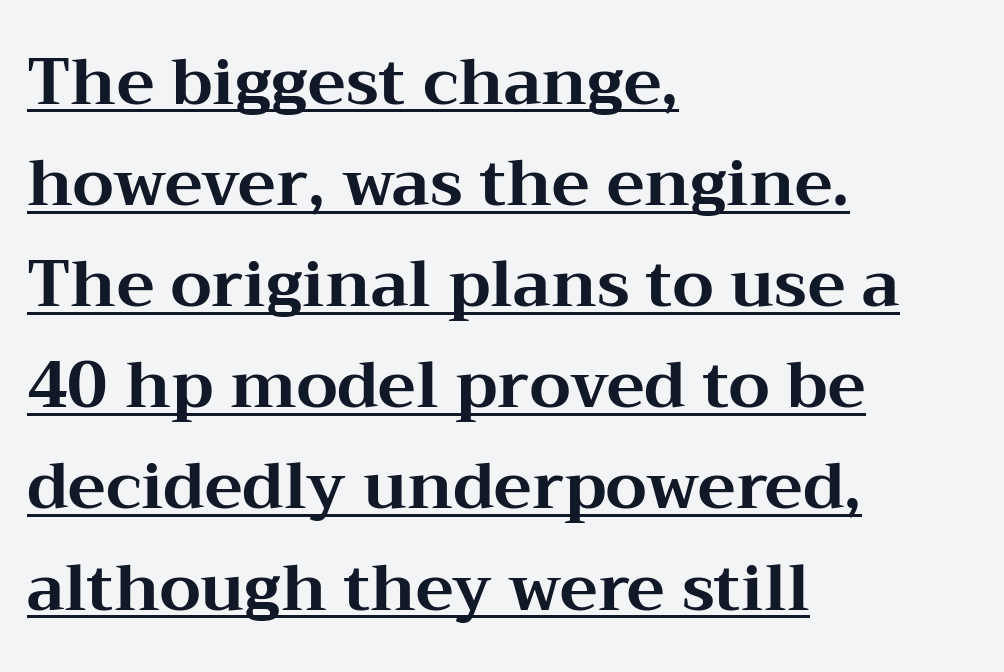
Is there an underline? Yes — a line sits under the letters. Rendered with straight, roman letterforms. Does the copy run flush right? No — it runs flush left. Does extra space separate the letters? No, they use regular spacing. Students, this is bold: see how much ink each stroke carries. These lines are rendered in a variable-pitch font.
